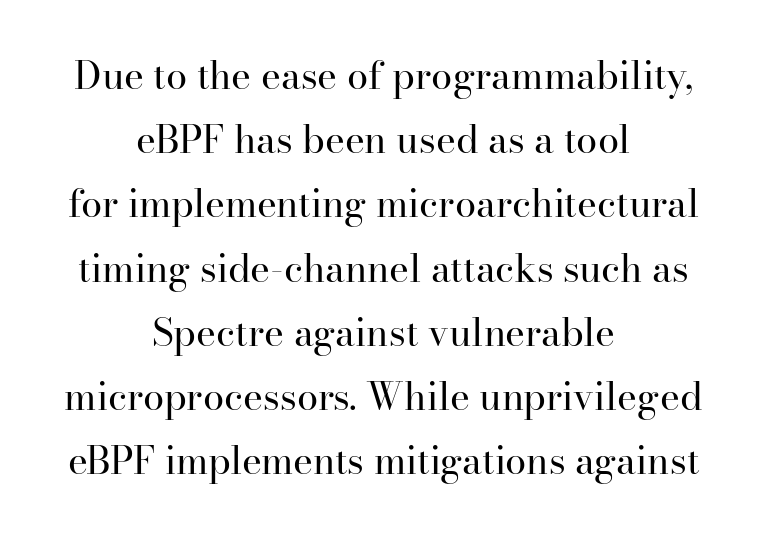
The image shows 38 px regular-weight serif type, upright; set centered, normal line spacing (1.69x), normal letter spacing, not underlined; high stroke contrast and a small x-height.
